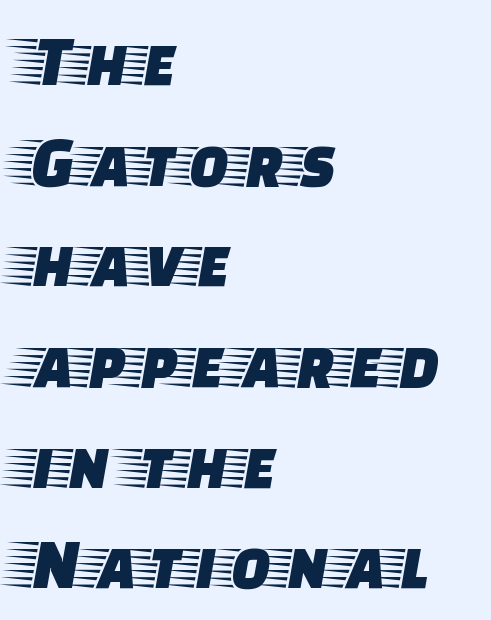
{"serif": "yes", "width": "wide", "stroke_contrast": "low", "x_height": "large", "monospaced": "no", "underline": "no", "align": "left", "line_spacing": "normal", "line_spacing_ratio": 1.36, "letter_spacing": "normal", "letter_spacing_em": 0.0, "glyph_px": 74}
